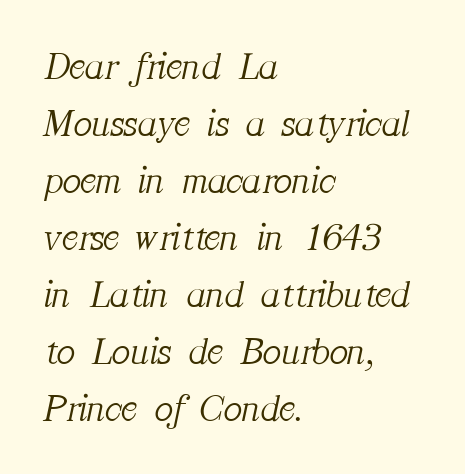
Q: Is the text bold? A: No.
Q: Is the text italic (slanted)? A: Yes, it leans right by about 12 degrees.
Q: Is the typeface a serif or a sans-serif typeface? A: Serif.
Q: Is the text underlined? A: No.
Q: How is the paragraph aligned? A: Left-aligned.
Q: Is the spacing between letters normal or unusually wide? A: Normal.
Q: Is the spacing between lines tight, normal or loose? A: Normal.
Q: Width (condensed, normal, or wide)? A: Normal.
Q: Stroke contrast? A: Medium.
Q: x-height? A: Medium.
Q: Monospaced? A: No.
